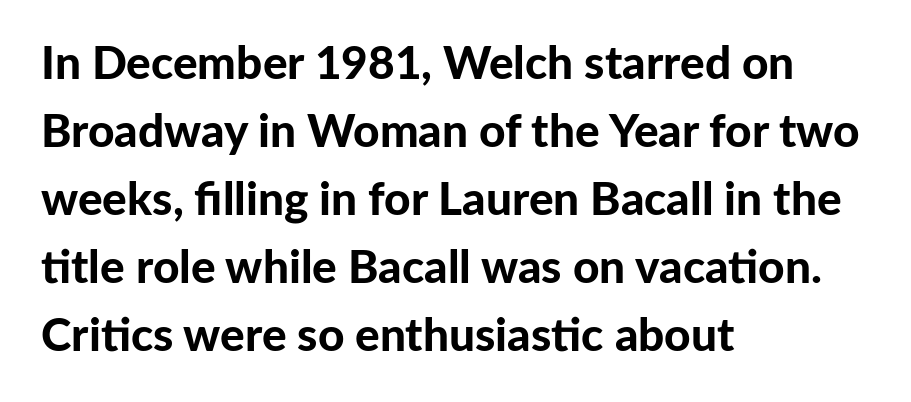
Q: Is the text bold? A: Yes.
Q: Is the text italic (slanted)? A: No, it is upright.
Q: Is the typeface a serif or a sans-serif typeface? A: Sans-serif.
Q: Is the text underlined? A: No.
Q: How is the paragraph aligned? A: Left-aligned.
Q: Is the spacing between letters normal or unusually wide? A: Normal.
Q: Is the spacing between lines tight, normal or loose? A: Normal.
Q: Width (condensed, normal, or wide)? A: Normal.
Q: Stroke contrast? A: Low.
Q: x-height? A: Medium.
Q: Monospaced? A: No.
